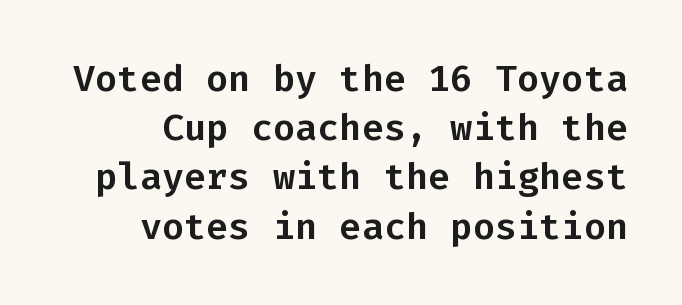
Every stem runs plumb, perpendicular to the baseline. Nothing unusual about the tracking: characters are spaced as the font intends. Serifs: no, the terminals of the letterforms are clean. Interline gaps are of average width in this sample.
